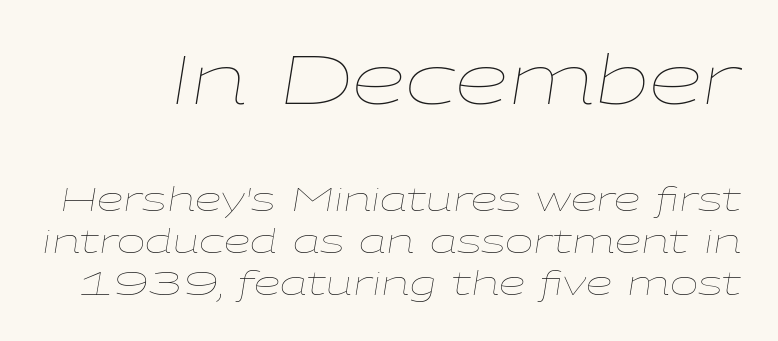
{"italic": "yes", "lean": "right", "slant_degrees": 9, "bold": "no", "weight": "thin", "width": "wide", "stroke_contrast": "low", "x_height": "medium", "monospaced": "no", "underline": "no", "line_spacing_ratio": 1.24, "letter_spacing": "normal", "letter_spacing_em": 0.0, "larger_block": "first", "size_ratio": 2.03, "glyph_px": 69}
